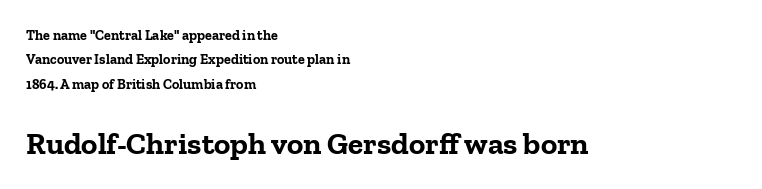
Q: Is the text bold? A: Yes.
Q: Is the text italic (slanted)? A: No, it is upright.
Q: Is the typeface a serif or a sans-serif typeface? A: Serif.
Q: Is the text underlined? A: No.
Q: How is the paragraph aligned? A: Left-aligned.
Q: Is the spacing between letters normal or unusually wide? A: Normal.
Q: Which block of text is set in a larger size, the first (top) or the second (bottom)? A: The second (bottom) one.
Q: Width (condensed, normal, or wide)? A: Normal.
Q: Stroke contrast? A: Low.
Q: x-height? A: Medium.
Q: Monospaced? A: No.
